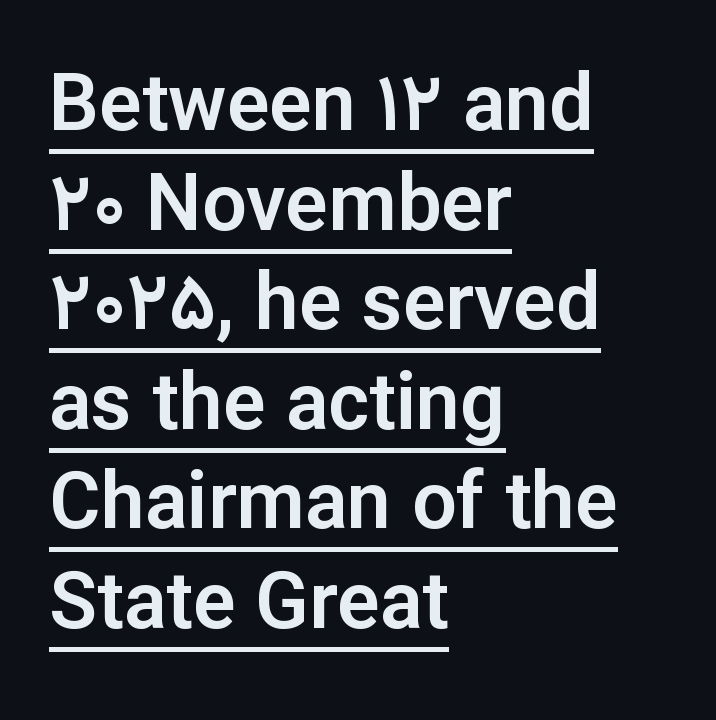
The image shows 79 px sans-serif type, upright; set left-aligned, normal line spacing (1.26x), normal letter spacing, underlined; low stroke contrast and a medium x-height.
